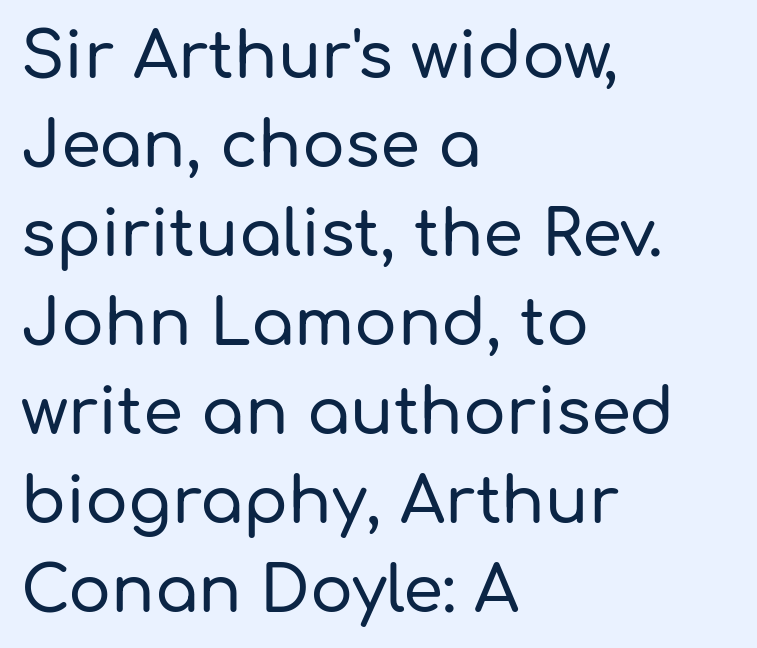
{"serif": "no", "italic": "no", "width": "normal", "stroke_contrast": "low", "x_height": "medium", "monospaced": "no", "underline": "no", "align": "left", "line_spacing": "normal", "line_spacing_ratio": 1.39, "letter_spacing": "normal", "letter_spacing_em": 0.0, "glyph_px": 64}
